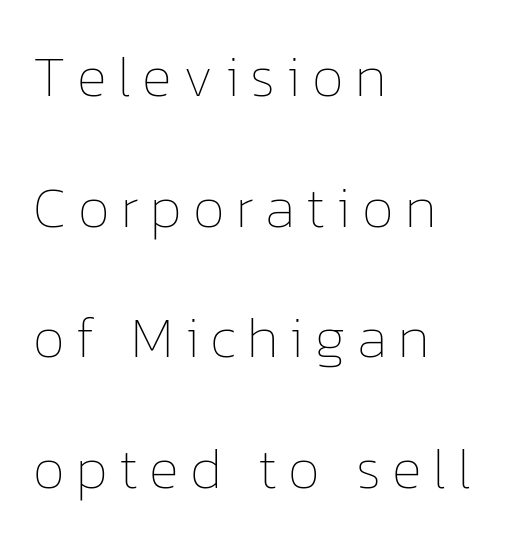
{"italic": "no", "bold": "no", "weight": "thin", "width": "normal", "stroke_contrast": "low", "x_height": "medium", "monospaced": "no", "underline": "no", "align": "left", "line_spacing": "loose", "line_spacing_ratio": 2.29, "letter_spacing": "wide", "letter_spacing_em": 0.2, "glyph_px": 57}
